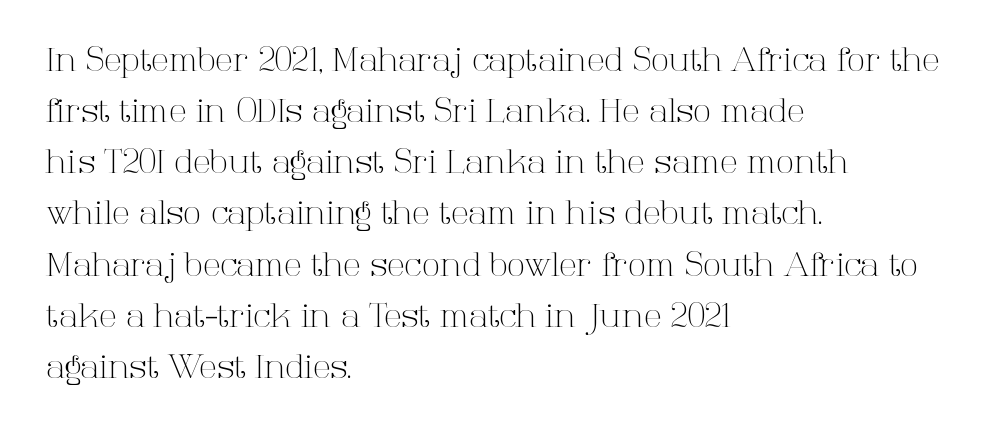
The image shows 33 px light serif type, upright; set left-aligned, normal line spacing (1.55x), normal letter spacing, not underlined; high stroke contrast and a medium x-height.
